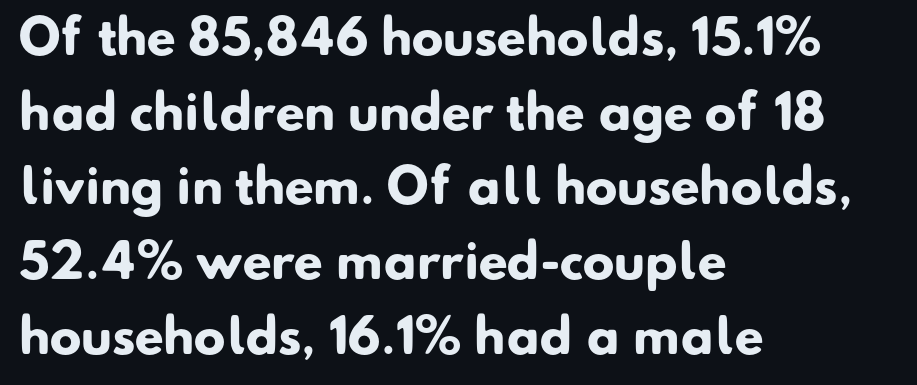
{"serif": "no", "bold": "yes", "weight": "heavy", "width": "normal", "stroke_contrast": "low", "x_height": "small", "monospaced": "no", "underline": "no", "align": "left", "line_spacing": "normal", "line_spacing_ratio": 1.59, "letter_spacing": "normal", "letter_spacing_em": 0.0, "glyph_px": 47}
